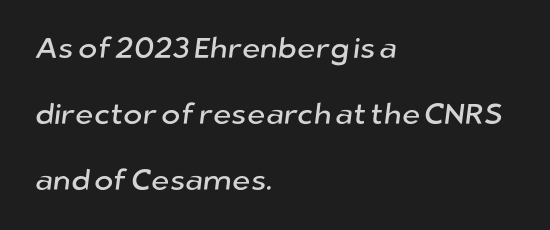
Letterform terminals end flat and unadorned throughout the passage. Compared with typical paragraphs, the rows here are farther apart. Where is the straight margin? On the left. The words here are not underlined. Words appear dense and cohesive because spacing is normal.
